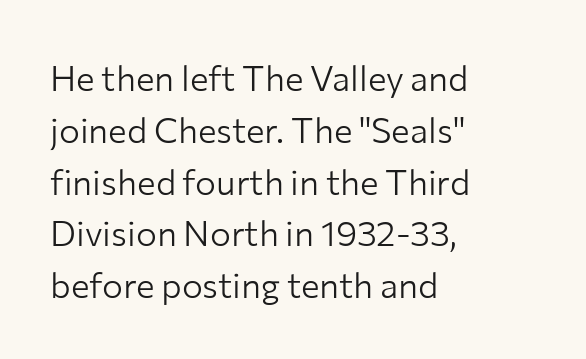
Q: Is the text bold? A: No.
Q: Is the text italic (slanted)? A: No, it is upright.
Q: Is the typeface a serif or a sans-serif typeface? A: Sans-serif.
Q: Is the text underlined? A: No.
Q: How is the paragraph aligned? A: Left-aligned.
Q: Is the spacing between letters normal or unusually wide? A: Normal.
Q: Is the spacing between lines tight, normal or loose? A: Normal.
Q: Width (condensed, normal, or wide)? A: Normal.
Q: Stroke contrast? A: Low.
Q: x-height? A: Medium.
Q: Monospaced? A: No.
